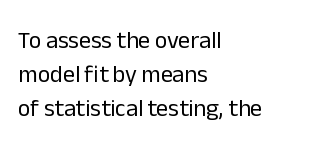
Just letters on the line, the space beneath them empty. The lines sit at an ordinary, default distance from one another. Reading down the block, your eye returns to a fixed left position each line. Think standard paragraph weight, or any step lighter than that.
